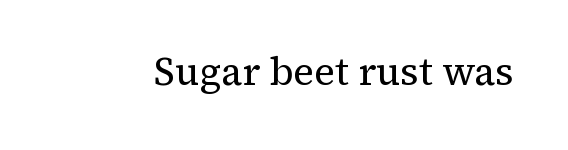
{"serif": "yes", "italic": "no", "bold": "no", "weight": "regular", "width": "normal", "stroke_contrast": "medium", "x_height": "medium", "monospaced": "no", "underline": "no", "letter_spacing": "normal", "letter_spacing_em": 0.0, "glyph_px": 39}
